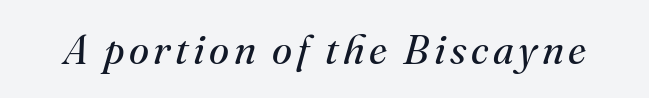
{"serif": "yes", "italic": "yes", "lean": "right", "slant_degrees": 16, "bold": "no", "weight": "regular", "width": "normal", "stroke_contrast": "medium", "x_height": "small", "monospaced": "no", "underline": "no", "glyph_px": 41}
